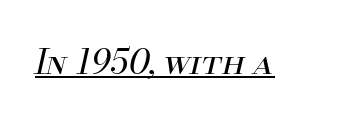
{"italic": "yes", "lean": "right", "slant_degrees": 13, "bold": "no", "weight": "regular", "width": "normal", "stroke_contrast": "medium", "x_height": "small", "monospaced": "no", "underline": "yes", "letter_spacing": "normal", "letter_spacing_em": 0.0, "glyph_px": 34}
